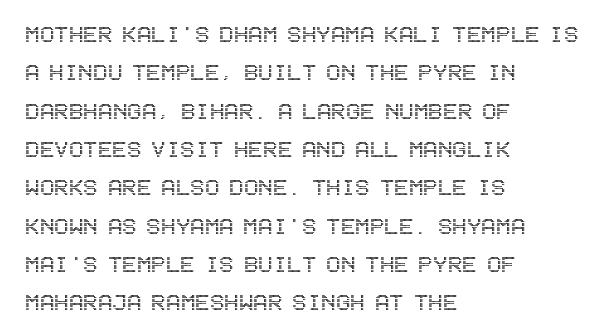
The image shows 27 px text type, upright; set left-aligned, normal line spacing (1.42x), normal letter spacing, not underlined.
